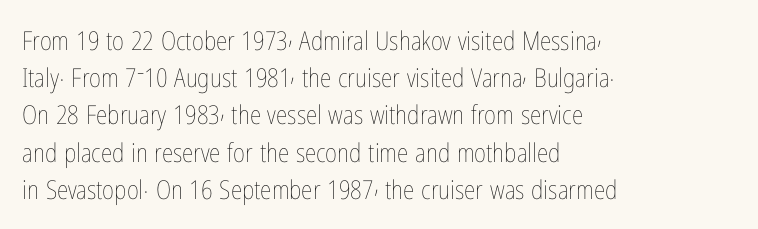
The image shows 26 px text type, upright; set left-aligned, normal line spacing (1.43x), normal letter spacing, not underlined.
